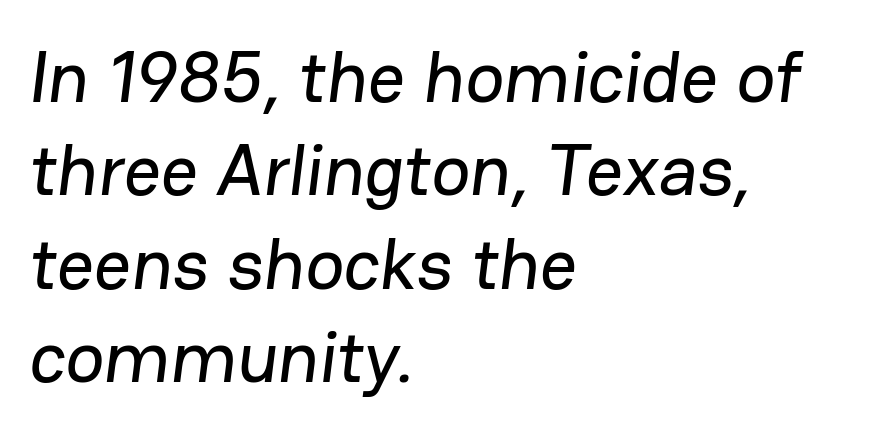
Q: Is the typeface a serif or a sans-serif typeface? A: Sans-serif.
Q: Is the text underlined? A: No.
Q: How is the paragraph aligned? A: Left-aligned.
Q: Is the spacing between letters normal or unusually wide? A: Normal.
Q: Is the spacing between lines tight, normal or loose? A: Normal.
Q: Width (condensed, normal, or wide)? A: Normal.
Q: Stroke contrast? A: Low.
Q: x-height? A: Medium.
Q: Monospaced? A: No.
